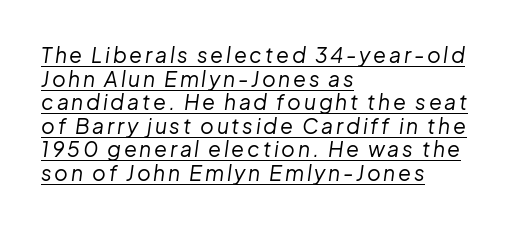
The image shows 21 px text type, italic (leaning right); set left-aligned, tight line spacing (1.12x), underlined.
